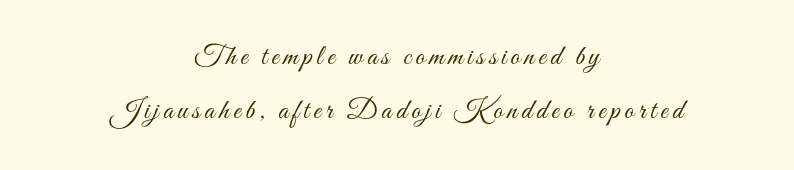
The image shows 29 px light, condensed type; set centered, line spacing 1.87x, not underlined; medium stroke contrast and a small x-height.
